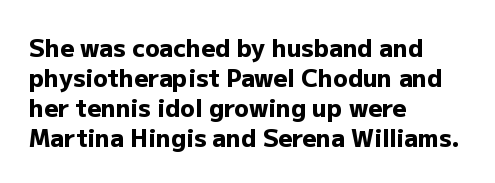
The characters look thick and weighty, a clear bold. Rows of type keep a routine distance in the vertical direction. Each word holds together tightly as a unit, with standard inter-letter gaps. Does the copy run flush right? No — it runs flush left. Beneath every word, the page is bare.
